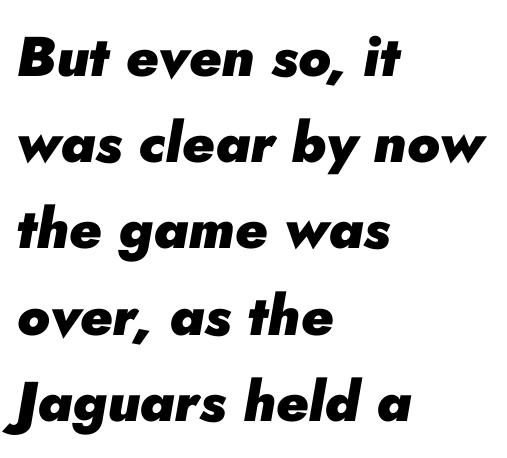
Q: Is the text bold? A: Yes.
Q: Is the text italic (slanted)? A: Yes, it leans right by about 10 degrees.
Q: Is the text underlined? A: No.
Q: How is the paragraph aligned? A: Left-aligned.
Q: Is the spacing between letters normal or unusually wide? A: Normal.
Q: Is the spacing between lines tight, normal or loose? A: Normal.
Q: Width (condensed, normal, or wide)? A: Normal.
Q: Stroke contrast? A: Low.
Q: x-height? A: Small.
Q: Monospaced? A: No.
